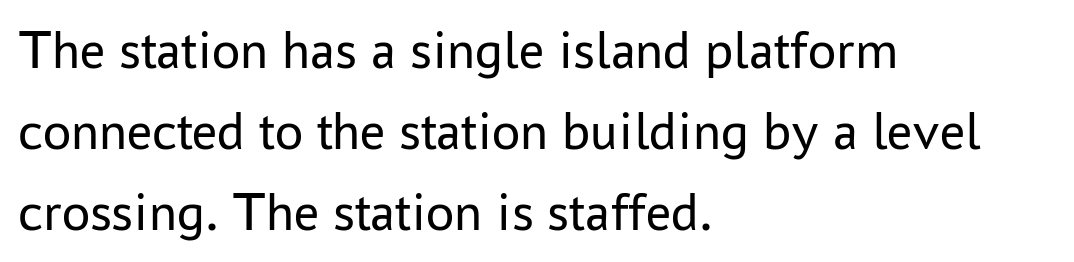
Proportional: the letters do not fall into vertical columns. This rendering uses left alignment, leaving the right contour irregular. Bare-footed words on every line. Caption: face not bold, strokes unweighted.
